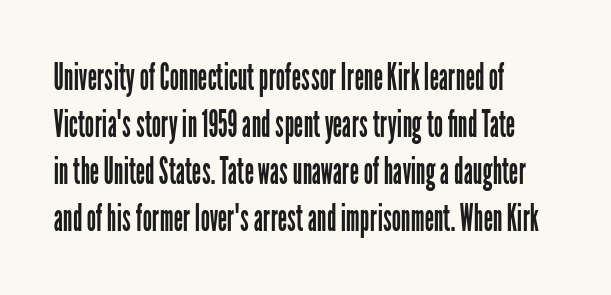
Q: Is the text bold? A: No.
Q: Is the text italic (slanted)? A: No, it is upright.
Q: Is the typeface a serif or a sans-serif typeface? A: Sans-serif.
Q: Is the text underlined? A: No.
Q: How is the paragraph aligned? A: Left-aligned.
Q: Is the spacing between letters normal or unusually wide? A: Normal.
Q: Is the spacing between lines tight, normal or loose? A: Normal.
Q: Width (condensed, normal, or wide)? A: Condensed.
Q: Stroke contrast? A: Low.
Q: x-height? A: Medium.
Q: Monospaced? A: No.
